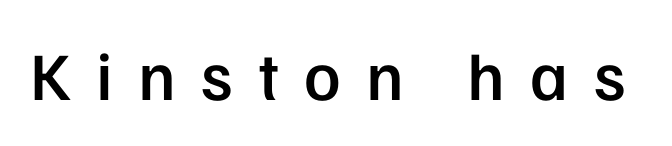
Posture: straight, roman, zero tilt. Substantial extra tracking has been applied to these lines. The string is rendered with underlining switched off. The rendering uses natural spacing where letterforms have individual widths.
